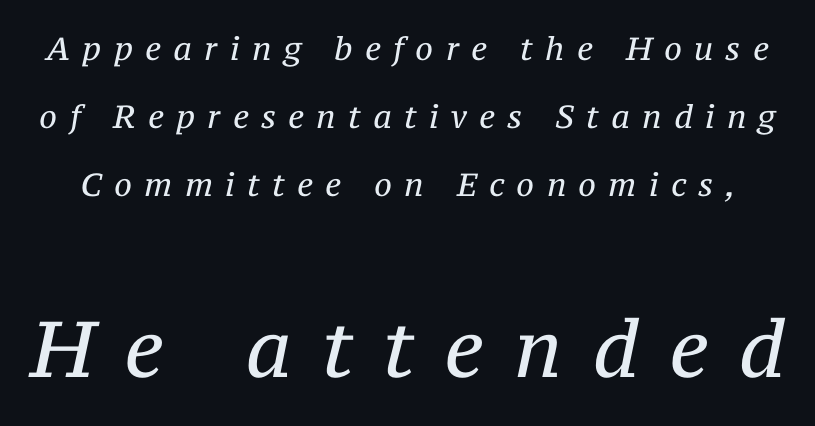
{"serif": "yes", "italic": "yes", "lean": "right", "slant_degrees": 12, "bold": "no", "weight": "regular", "width": "normal", "stroke_contrast": "medium", "x_height": "medium", "monospaced": "no", "underline": "no", "line_spacing": "loose", "line_spacing_ratio": 2.13, "letter_spacing": "wide", "letter_spacing_em": 0.38, "larger_block": "second", "size_ratio": 2.47, "glyph_px": 79}
